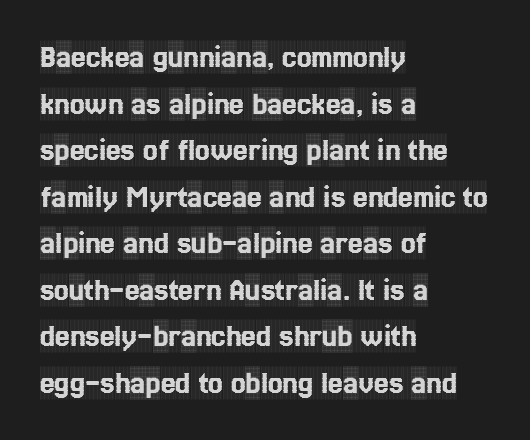
{"serif": "yes", "italic": "no", "width": "condensed", "x_height": "large", "monospaced": "no", "underline": "no", "align": "left", "line_spacing": "normal", "line_spacing_ratio": 1.41, "letter_spacing": "normal", "letter_spacing_em": 0.0, "glyph_px": 33}
